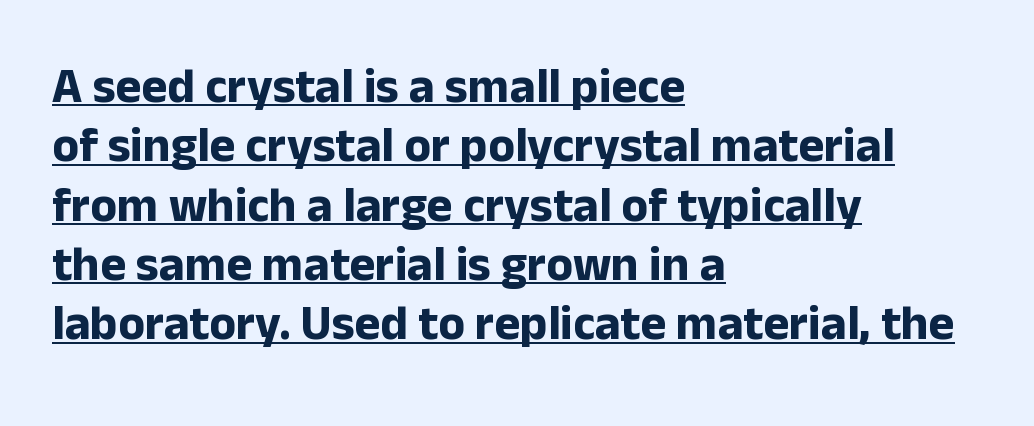
The letters are bold, with thick, heavy strokes. Has an underline been added? It has. This sample has the flowing, uneven cadence of proportional lettering. No feet cap the strokes, marking this as sans-serif type. Vertical strokes here are truly vertical.
